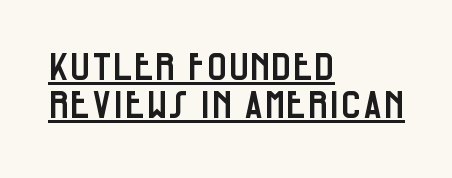
The image shows 38 px condensed sans-serif type, upright; set left-aligned, tight line spacing (1.01x), normal letter spacing, underlined; low stroke contrast and a large x-height.
